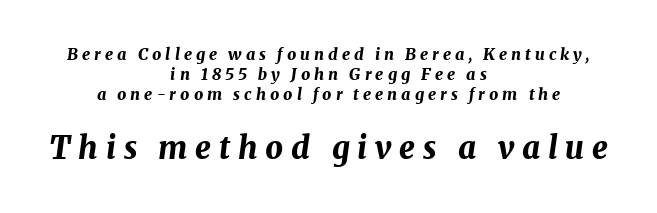
Q: Is the text bold? A: Yes.
Q: Is the text italic (slanted)? A: Yes, it leans right by about 8 degrees.
Q: Is the text underlined? A: No.
Q: How is the paragraph aligned? A: Centered.
Q: Is the spacing between letters normal or unusually wide? A: Unusually wide.
Q: Which block of text is set in a larger size, the first (top) or the second (bottom)? A: The second (bottom) one.
Q: Width (condensed, normal, or wide)? A: Normal.
Q: Stroke contrast? A: Medium.
Q: x-height? A: Medium.
Q: Monospaced? A: No.
